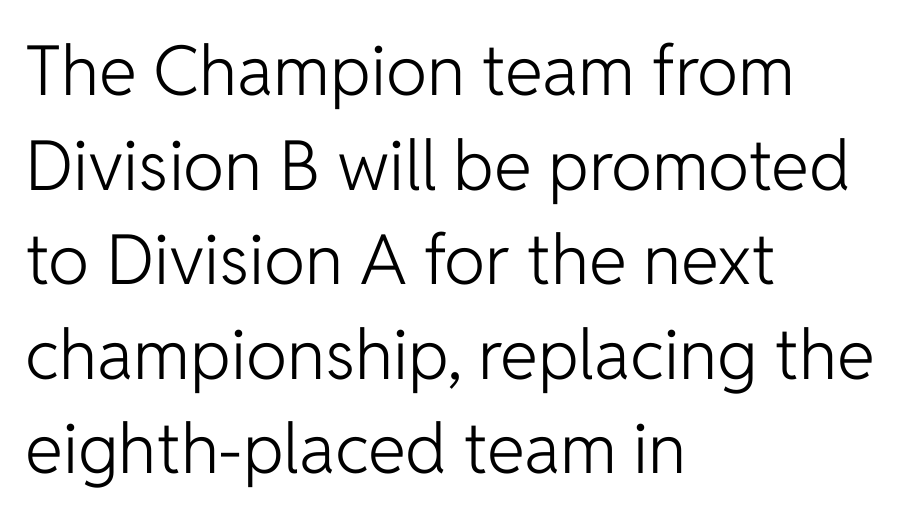
Q: Is the text bold? A: No.
Q: Is the text italic (slanted)? A: No, it is upright.
Q: Is the typeface a serif or a sans-serif typeface? A: Sans-serif.
Q: Is the text underlined? A: No.
Q: How is the paragraph aligned? A: Left-aligned.
Q: Is the spacing between letters normal or unusually wide? A: Normal.
Q: Is the spacing between lines tight, normal or loose? A: Normal.
Q: Width (condensed, normal, or wide)? A: Normal.
Q: Stroke contrast? A: Low.
Q: x-height? A: Medium.
Q: Monospaced? A: No.
